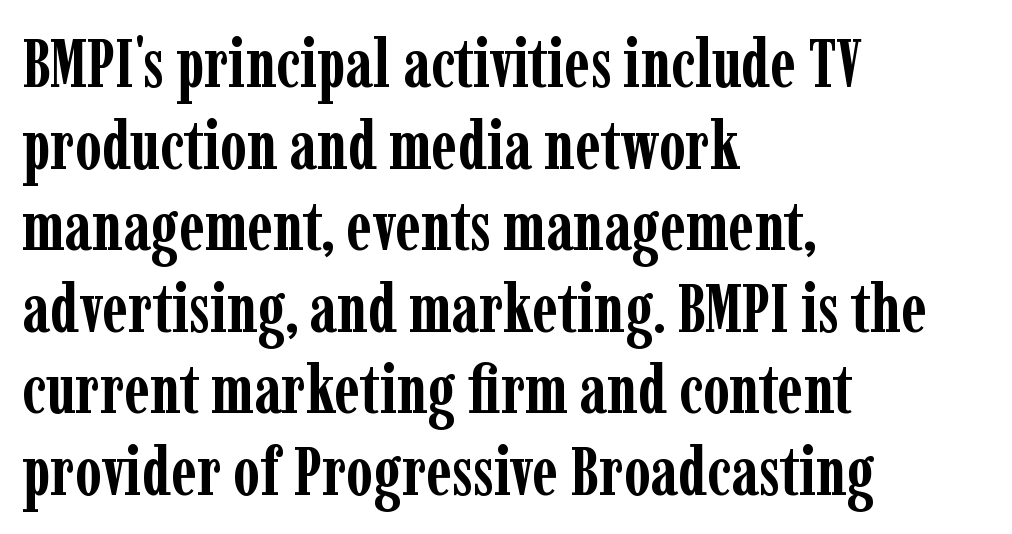
The lettering stays uniformly vertical, giving the passage a roman look. Line beginnings align vertically; line endings do not. A dark, heavy texture on the line: the type is bold. No extra tracking has been applied to these lines. The letters carry serifs — small finishing strokes at the ends of their stems. Words float on clear page, feet unadorned.
